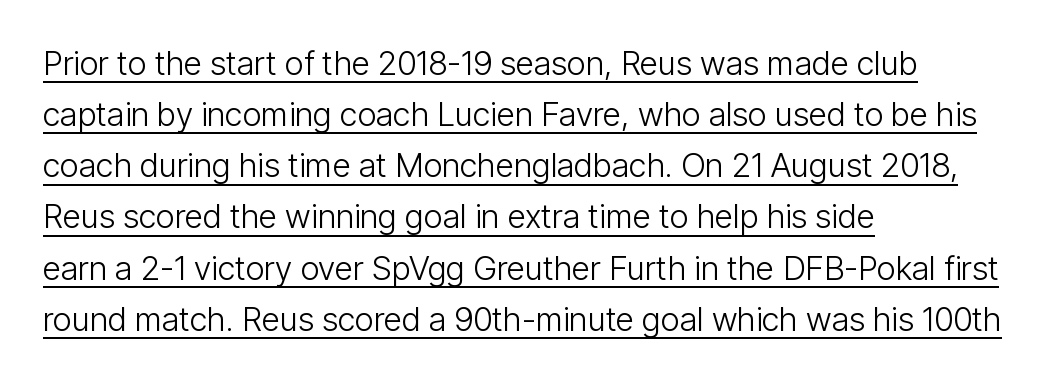
{"serif": "no", "italic": "no", "bold": "no", "weight": "light", "width": "condensed", "stroke_contrast": "low", "x_height": "medium", "monospaced": "no", "underline": "yes", "align": "left", "line_spacing": "normal", "line_spacing_ratio": 1.55, "letter_spacing": "normal", "letter_spacing_em": 0.0, "glyph_px": 33}
